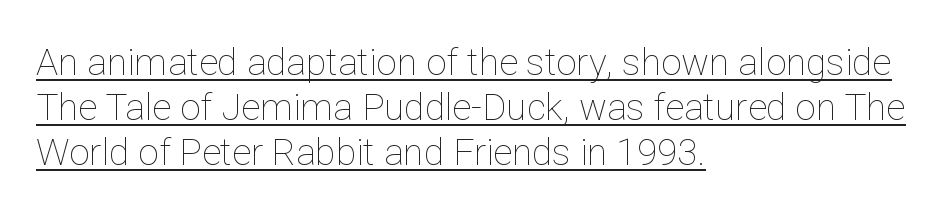
The image shows 37 px thin type, upright; set left-aligned, line spacing 1.21x, normal letter spacing, underlined; low stroke contrast and a medium x-height.
